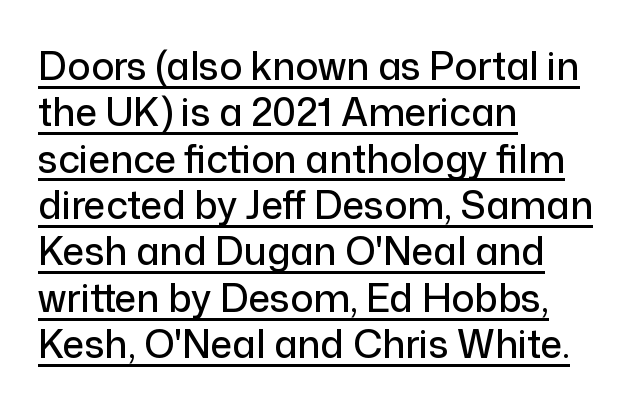
Q: Is the text italic (slanted)? A: No, it is upright.
Q: Is the typeface a serif or a sans-serif typeface? A: Sans-serif.
Q: Is the text underlined? A: Yes.
Q: How is the paragraph aligned? A: Left-aligned.
Q: Is the spacing between letters normal or unusually wide? A: Normal.
Q: Width (condensed, normal, or wide)? A: Normal.
Q: Stroke contrast? A: Low.
Q: x-height? A: Medium.
Q: Monospaced? A: No.
